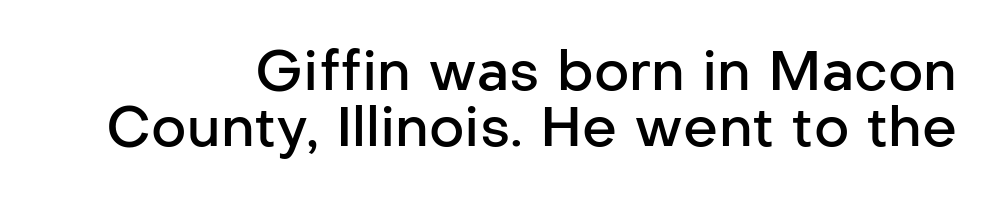
{"serif": "no", "italic": "no", "bold": "semi", "weight": "semibold", "width": "normal", "stroke_contrast": "low", "x_height": "medium", "monospaced": "no", "underline": "no", "align": "right", "line_spacing": "tight", "line_spacing_ratio": 1.02, "letter_spacing": "normal", "letter_spacing_em": 0.0, "glyph_px": 55}
